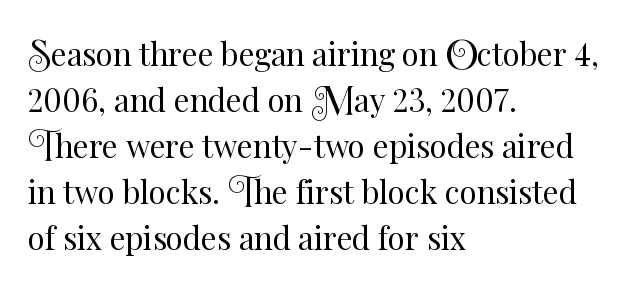
Q: Is the text bold? A: No.
Q: Is the text italic (slanted)? A: No, it is upright.
Q: Is the text underlined? A: No.
Q: How is the paragraph aligned? A: Left-aligned.
Q: Is the spacing between letters normal or unusually wide? A: Normal.
Q: Is the spacing between lines tight, normal or loose? A: Normal.
Q: Width (condensed, normal, or wide)? A: Normal.
Q: Stroke contrast? A: Medium.
Q: x-height? A: Small.
Q: Monospaced? A: No.
